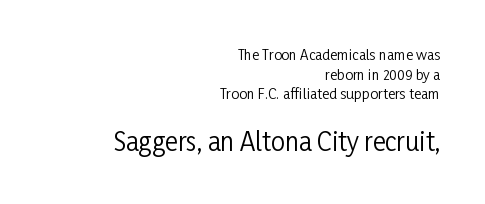
The typesetting does not lean heavy: it is not bold. How are the letters spaced? Ordinarily, with no added tracking. This is the regular roman posture of the typeface. Where is the straight margin? On the right. Descender tails drop into unmarked territory. Does the bottom block carry the larger type? Yes, it does.
